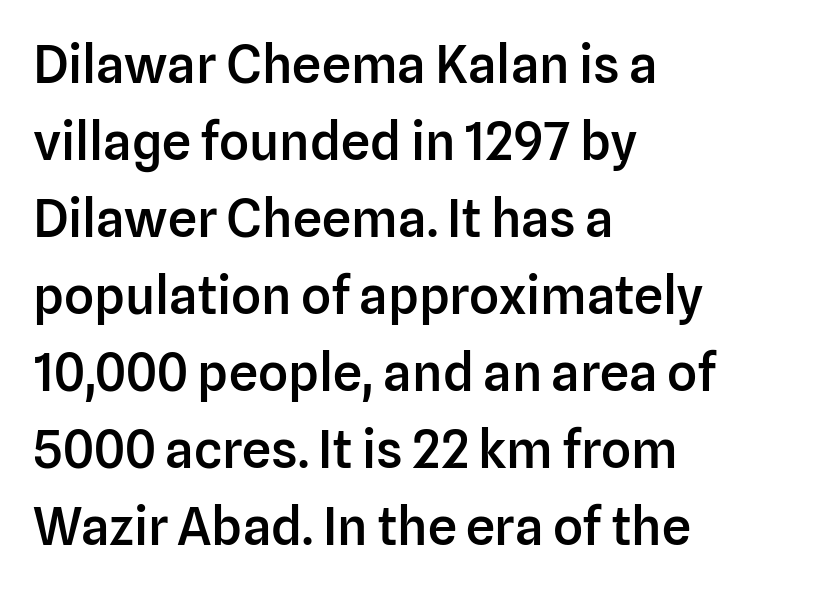
{"serif": "no", "italic": "no", "bold": "semi", "weight": "semibold", "width": "normal", "stroke_contrast": "low", "x_height": "medium", "monospaced": "no", "underline": "no", "align": "left", "line_spacing": "normal", "line_spacing_ratio": 1.48, "letter_spacing": "normal", "letter_spacing_em": 0.0, "glyph_px": 52}
